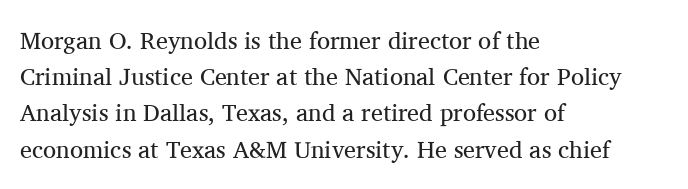
Default kerning and tracking; the words read as compact shapes. Tall strokes in this sample are plumb rather than angled. This rendering uses left alignment, leaving the right contour irregular. Students, observe: this is what conventionally led text looks like. Each stroke keeps to a modest, everyday thickness or less. Honestly, there is no underline to notice here at all.
